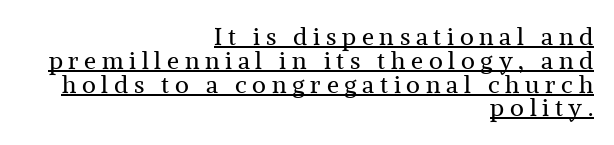
{"italic": "no", "bold": "no", "underline": "yes", "align": "right", "line_spacing": "tight", "line_spacing_ratio": 0.99, "letter_spacing": "wide", "letter_spacing_em": 0.24, "glyph_px": 24}
